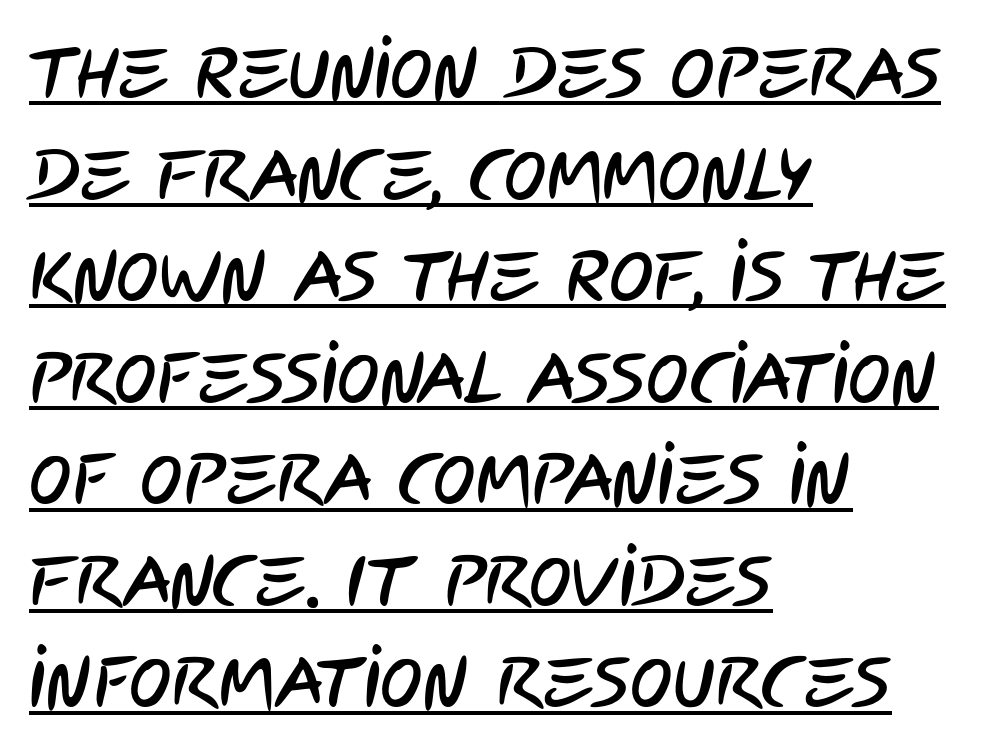
The image shows 71 px condensed sans-serif type; set left-aligned, normal line spacing (1.43x), normal letter spacing, underlined; low stroke contrast and a large x-height.
